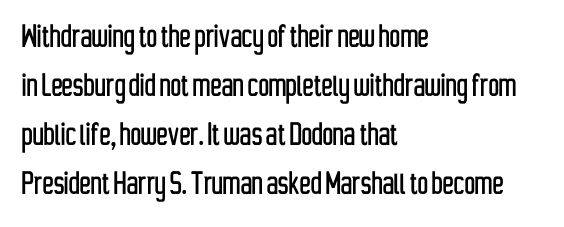
The rendering uses a moderate line-height, typical for paragraphs. Students, note that the glyphs here touch the page at normal intervals. It's the straight-up-and-down kind of type. The string is rendered with underlining switched off. Line starts are locked; line ends wander.
